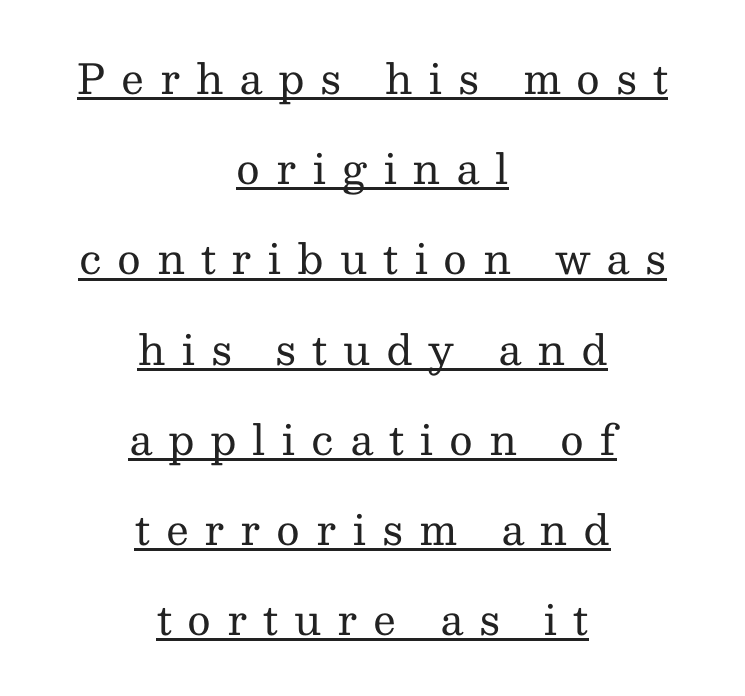
The typeface chosen for these lines features serifs. A typographer would call this underscored text. Quick note: interline space is abundant. A light-to-regular cut is what we see here. How are the letters spaced? Widely, with obvious added tracking. Character widths vary here, with narrow letters taking less room than wide ones.
